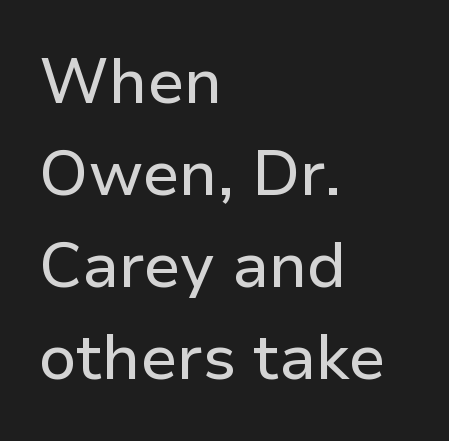
The face used here is proportionally spaced, like ordinary book or web type. Students, observe: this is what conventionally led text looks like. The font family rendered here belongs to the sans-serif group. The typesetter chose a ragged-right arrangement here. In terms of letterspacing, this is plain default setting. Do the letters lean? They stand straight.
